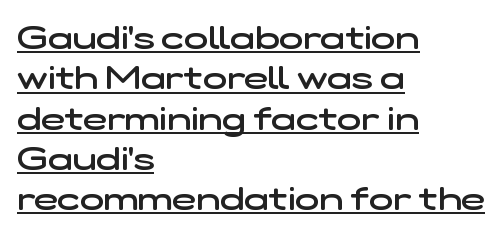
The characters display no serif detailing; their extremities are plain. The specimen includes a rule beneath the text block's lines. Letter spacing: default. The designer left line spacing at the default. In terms of weight, the rendering is demibold, just under bold.
